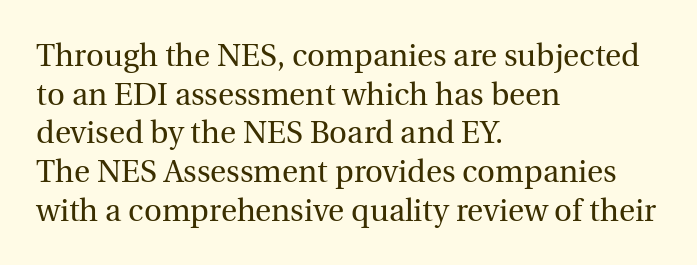
Q: Is the text bold? A: No.
Q: Is the text italic (slanted)? A: No, it is upright.
Q: Is the typeface a serif or a sans-serif typeface? A: Serif.
Q: Is the text underlined? A: No.
Q: How is the paragraph aligned? A: Left-aligned.
Q: Is the spacing between letters normal or unusually wide? A: Normal.
Q: Is the spacing between lines tight, normal or loose? A: Normal.
Q: Width (condensed, normal, or wide)? A: Normal.
Q: x-height? A: Medium.
Q: Monospaced? A: No.
